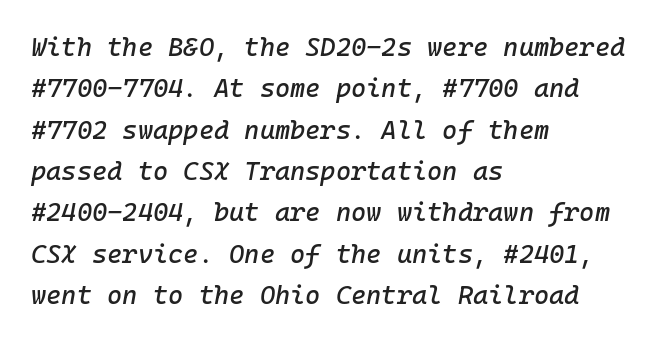
The image shows 26 px text type, italic (leaning right); set left-aligned, normal line spacing (1.59x), normal letter spacing, not underlined.
